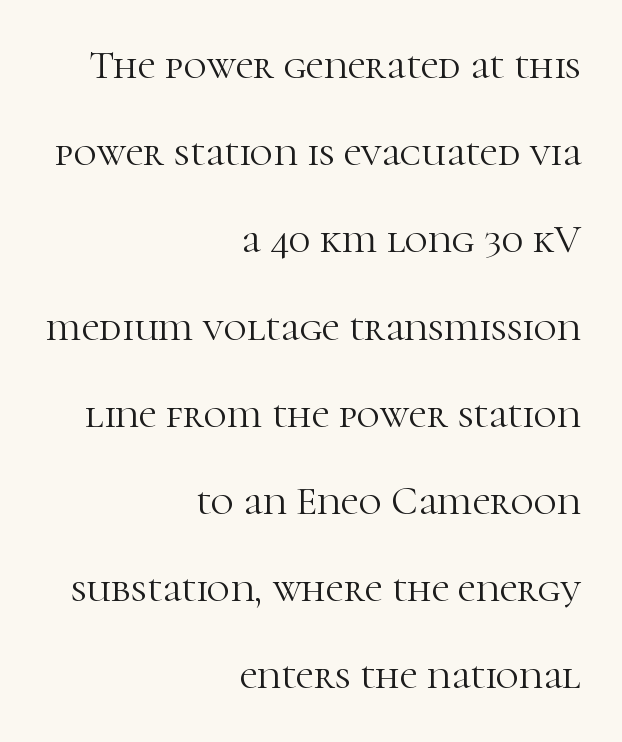
{"serif": "yes", "italic": "no", "bold": "no", "weight": "light", "width": "normal", "stroke_contrast": "high", "x_height": "medium", "monospaced": "no", "underline": "no", "align": "right", "line_spacing": "loose", "line_spacing_ratio": 2.18, "letter_spacing": "normal", "letter_spacing_em": 0.0, "glyph_px": 40}
